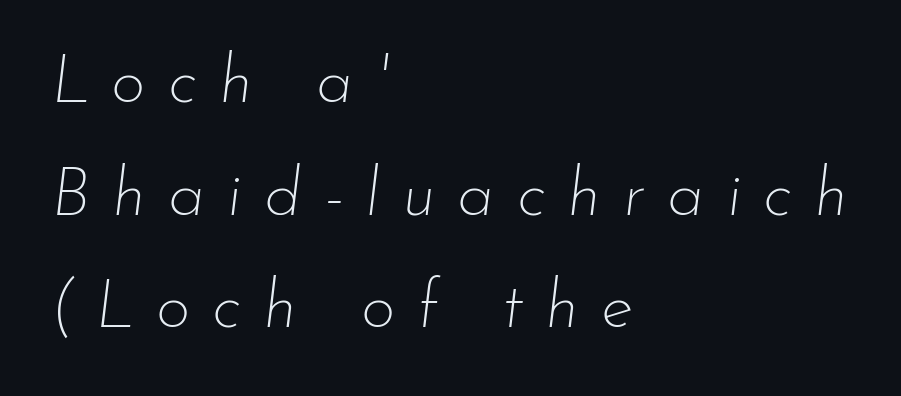
{"italic": "yes", "lean": "right", "slant_degrees": 7, "bold": "no", "weight": "thin", "width": "normal", "stroke_contrast": "low", "x_height": "small", "monospaced": "no", "underline": "no", "align": "left", "line_spacing": "normal", "line_spacing_ratio": 1.68, "letter_spacing": "wide", "letter_spacing_em": 0.33, "glyph_px": 67}
